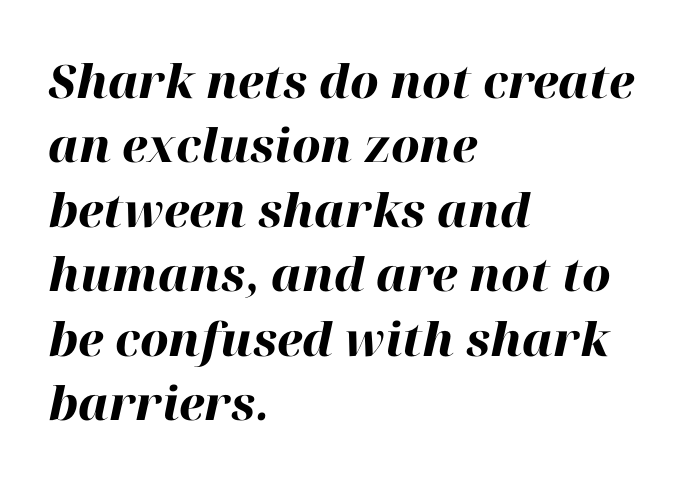
Students, note that the glyphs here touch the page at normal intervals. The passage shown stacks its lines at a standard gap. These words are printed bold, with thick strokes throughout. Typeset ragged right — the left edge is the straight one. The foot of each line stays bare and open.
